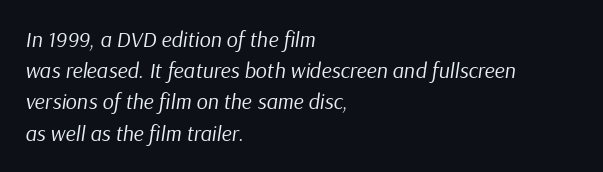
You can tell it's italic because the verticals aren't actually vertical. This rendering features lettering with no underline. The vertical gap from one line to the next is medium. Stems here are at most as thick as an everyday book face.
